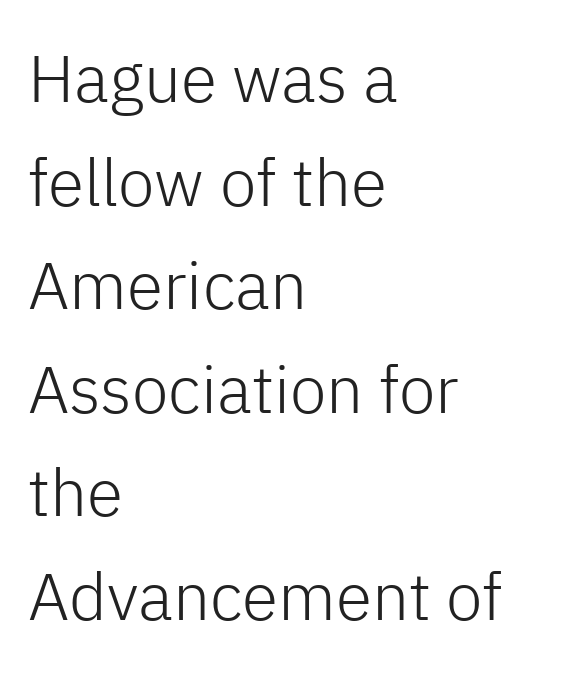
Q: Is the text bold? A: No.
Q: Is the text italic (slanted)? A: No, it is upright.
Q: Is the typeface a serif or a sans-serif typeface? A: Sans-serif.
Q: Is the text underlined? A: No.
Q: How is the paragraph aligned? A: Left-aligned.
Q: Is the spacing between letters normal or unusually wide? A: Normal.
Q: Is the spacing between lines tight, normal or loose? A: Normal.
Q: Width (condensed, normal, or wide)? A: Normal.
Q: Stroke contrast? A: Low.
Q: x-height? A: Medium.
Q: Monospaced? A: No.
